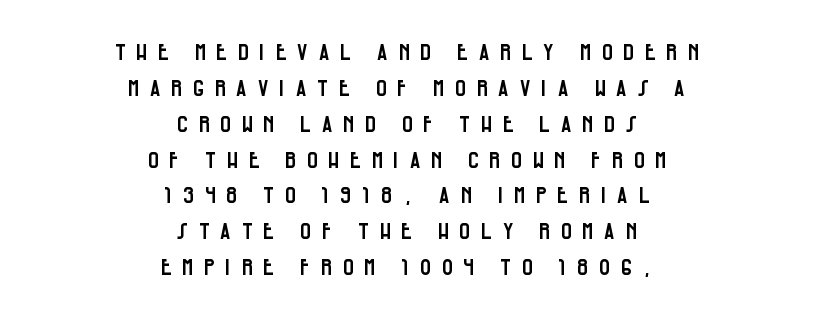
The whitespace from short lines is split evenly between both sides. Anything drawn beneath the words? Only blank space. The font's upright variant was chosen for this text. Compared with typical body copy, the letter spacing here is much looser. If you measured baseline to baseline, you'd find a middling distance.
